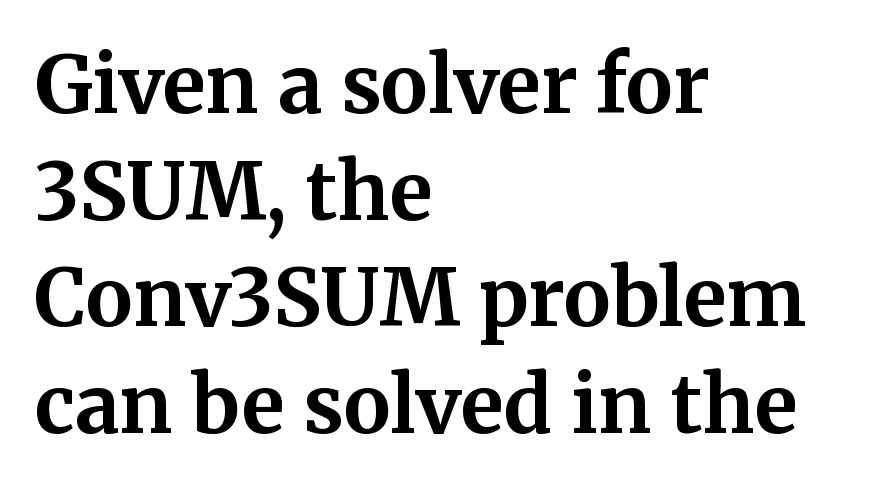
{"serif": "yes", "italic": "no", "bold": "yes", "weight": "bold", "width": "normal", "stroke_contrast": "medium", "x_height": "medium", "monospaced": "no", "underline": "no", "align": "left", "line_spacing": "normal", "line_spacing_ratio": 1.35, "letter_spacing": "normal", "letter_spacing_em": 0.0, "glyph_px": 79}
